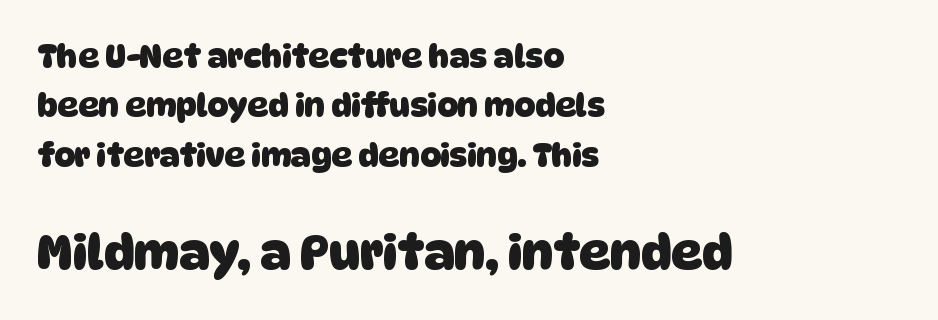
The image shows 48 px heavy sans-serif type; set left-aligned, normal line spacing (1.54x), normal letter spacing, not underlined; the second (bottom) block is 1.5x larger; low stroke contrast and a large x-height.
